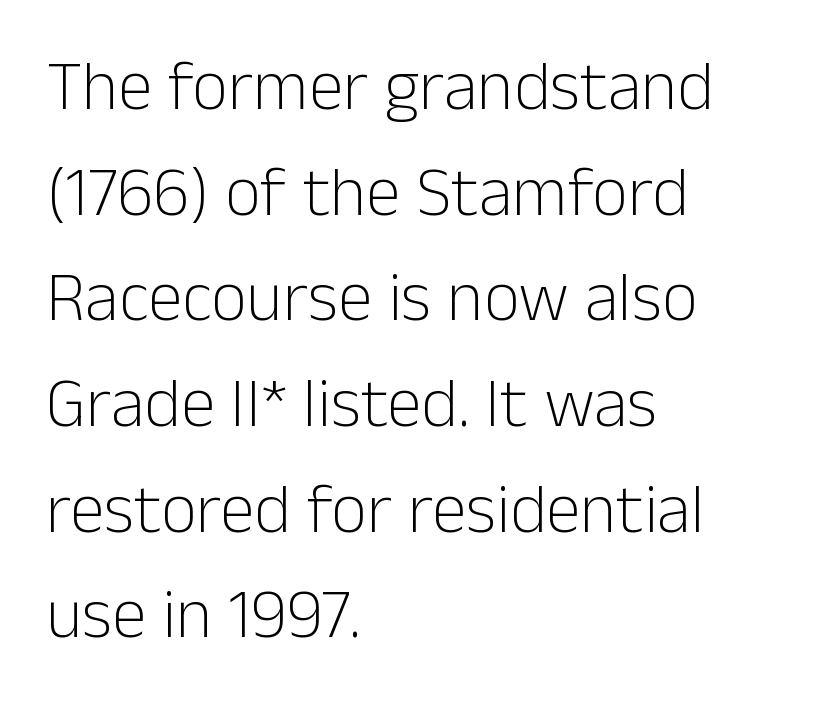
The image shows 70 px light sans-serif type, upright; set left-aligned, normal line spacing (1.51x), normal letter spacing, not underlined; low stroke contrast and a medium x-height.
